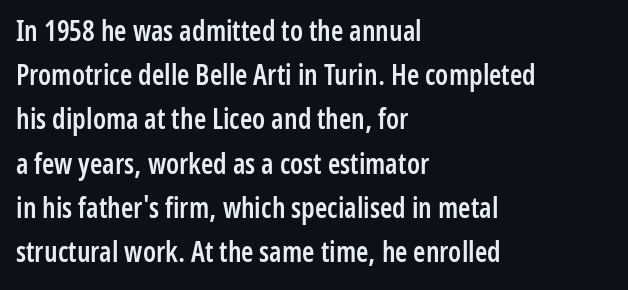
{"serif": "no", "italic": "no", "bold": "semi", "weight": "semibold", "width": "condensed", "stroke_contrast": "low", "x_height": "medium", "monospaced": "no", "underline": "no", "align": "left", "line_spacing": "normal", "line_spacing_ratio": 1.58, "letter_spacing": "normal", "letter_spacing_em": 0.0, "glyph_px": 28}
